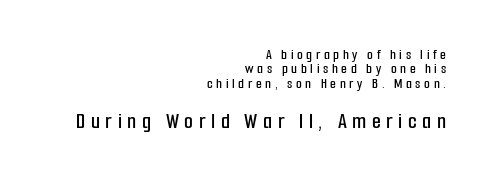
Q: Is the text italic (slanted)? A: No, it is upright.
Q: Is the text underlined? A: No.
Q: How is the paragraph aligned? A: Right-aligned.
Q: Is the spacing between letters normal or unusually wide? A: Unusually wide.
Q: Is the spacing between lines tight, normal or loose? A: Tight.
Q: Which block of text is set in a larger size, the first (top) or the second (bottom)? A: The second (bottom) one.
